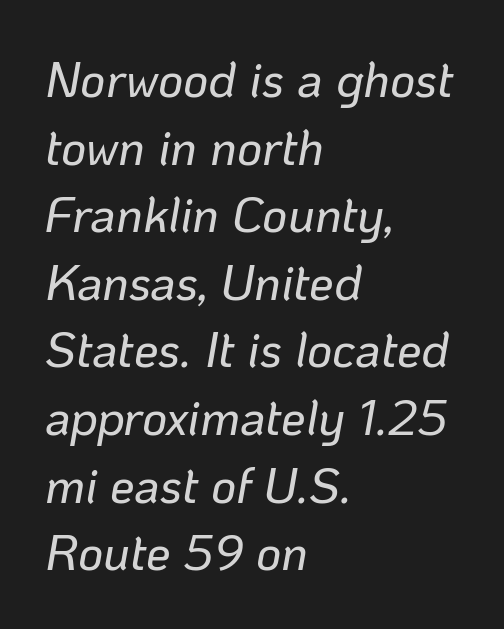
Q: Is the text italic (slanted)? A: Yes, it leans right by about 10 degrees.
Q: Is the text underlined? A: No.
Q: How is the paragraph aligned? A: Left-aligned.
Q: Is the spacing between letters normal or unusually wide? A: Normal.
Q: Is the spacing between lines tight, normal or loose? A: Normal.
Q: Width (condensed, normal, or wide)? A: Normal.
Q: Stroke contrast? A: Low.
Q: x-height? A: Medium.
Q: Monospaced? A: No.
